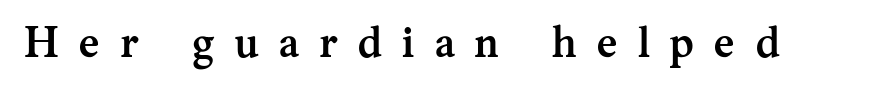
Q: Is the text bold? A: Yes.
Q: Is the text italic (slanted)? A: No, it is upright.
Q: Is the typeface a serif or a sans-serif typeface? A: Serif.
Q: Is the text underlined? A: No.
Q: Is the spacing between letters normal or unusually wide? A: Unusually wide.
Q: Width (condensed, normal, or wide)? A: Normal.
Q: Stroke contrast? A: Medium.
Q: x-height? A: Medium.
Q: Monospaced? A: No.
